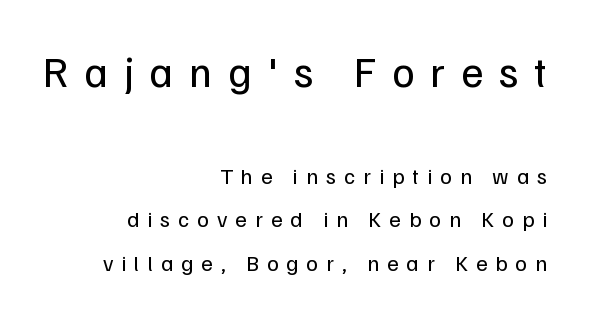
{"serif": "no", "italic": "no", "bold": "no", "weight": "regular", "width": "normal", "stroke_contrast": "low", "x_height": "medium", "monospaced": "no", "underline": "no", "align": "right", "line_spacing": "loose", "line_spacing_ratio": 1.97, "letter_spacing": "wide", "letter_spacing_em": 0.37, "larger_block": "first", "size_ratio": 1.95, "glyph_px": 43}
